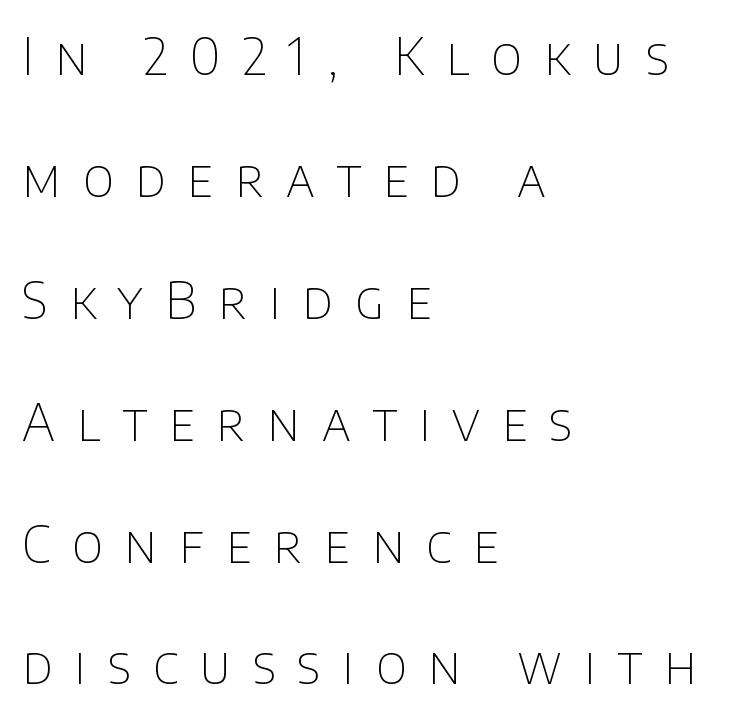
The image shows 51 px thin sans-serif type, upright; set left-aligned, loose line spacing (2.39x), unusually wide letter spacing (+0.43 em), not underlined; low stroke contrast and a large x-height.
